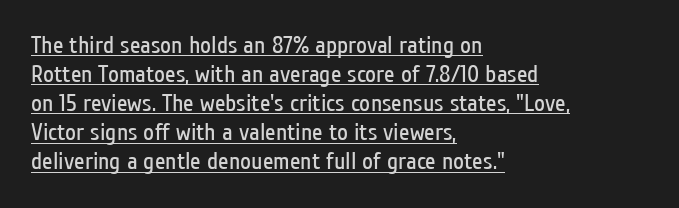
The typeface has the unassuming heft of standard copy or less. A student would call this left alignment; a typographer would say flush left, rag right. The typography opts for an upright posture over an oblique one. The letterforms sit shoulder to shoulder at normal distance. Underlining? Definitely there.
